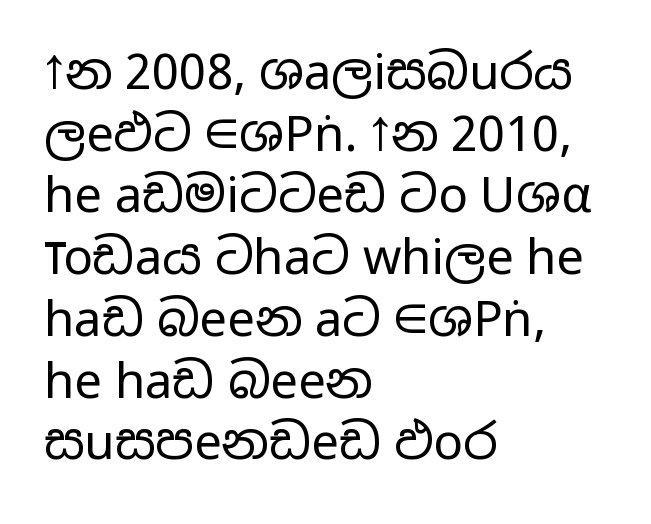
Q: Is the text bold? A: No.
Q: Is the text italic (slanted)? A: No, it is upright.
Q: Is the typeface a serif or a sans-serif typeface? A: Sans-serif.
Q: Is the text underlined? A: No.
Q: How is the paragraph aligned? A: Left-aligned.
Q: Is the spacing between letters normal or unusually wide? A: Normal.
Q: Is the spacing between lines tight, normal or loose? A: Normal.
Q: Width (condensed, normal, or wide)? A: Wide.
Q: Stroke contrast? A: Low.
Q: x-height? A: Medium.
Q: Monospaced? A: No.
